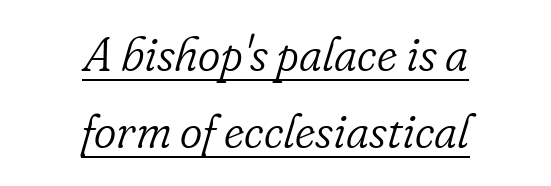
The passage shown is typed in a proportional face where columns would drift. Beneath each row of characters lies a ruled line. The characters display serif detailing at their extremities. The face used here is rendered with its standard letterfit. Notice how the passage keeps no hard edge, just a central spine. Every character sits at an angle, as italics do.
